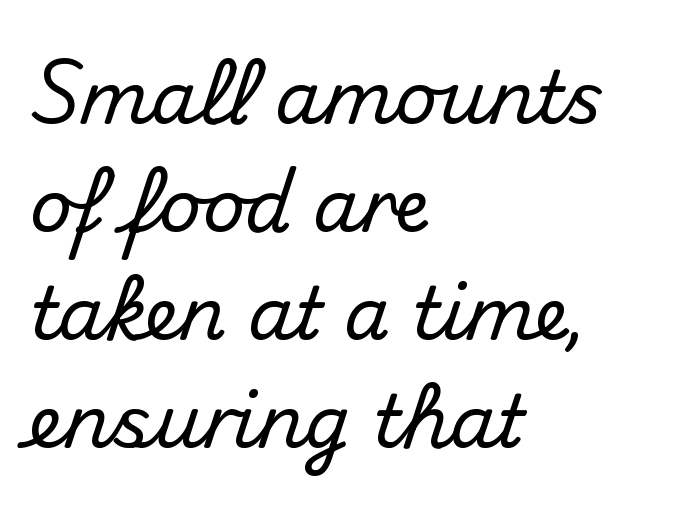
The letterforms sit shoulder to shoulder at normal distance. The setting favours the left margin, as ordinary paragraphs usually do. The rendering uses natural spacing where letterforms have individual widths.
